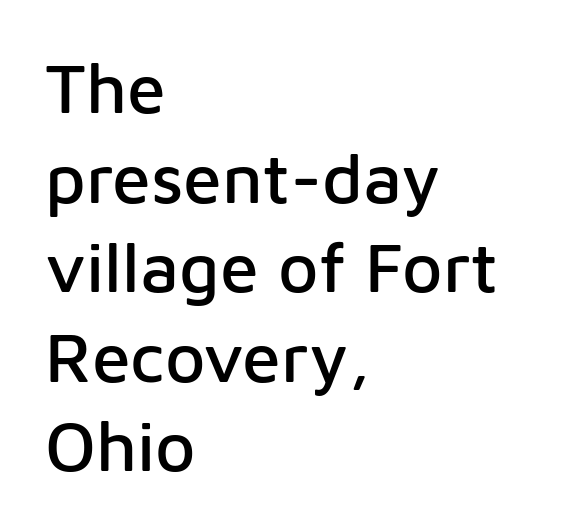
{"serif": "no", "italic": "no", "width": "normal", "stroke_contrast": "low", "x_height": "medium", "monospaced": "no", "underline": "no", "align": "left", "line_spacing": "normal", "line_spacing_ratio": 1.28, "letter_spacing": "normal", "letter_spacing_em": 0.0, "glyph_px": 70}
